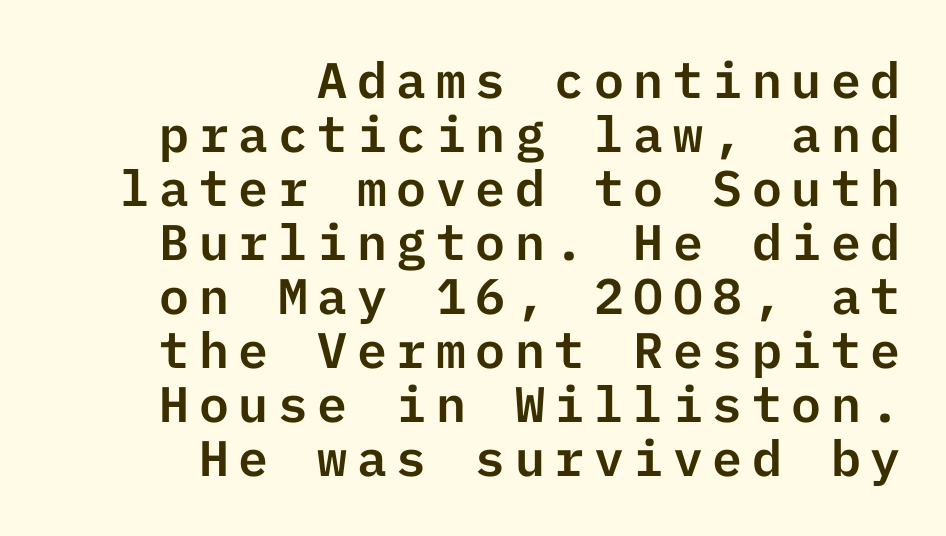
{"serif": "no", "italic": "no", "width": "normal", "stroke_contrast": "low", "x_height": "medium", "underline": "no", "align": "right", "line_spacing": "tight", "line_spacing_ratio": 1.08, "glyph_px": 50}
